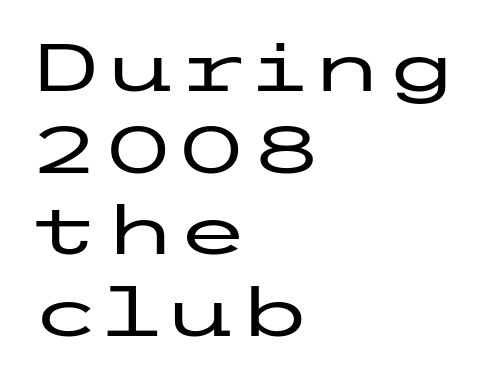
The image shows 67 px wide sans-serif type, upright; set left-aligned, line spacing 1.22x, normal letter spacing, not underlined; low stroke contrast and a medium x-height.
